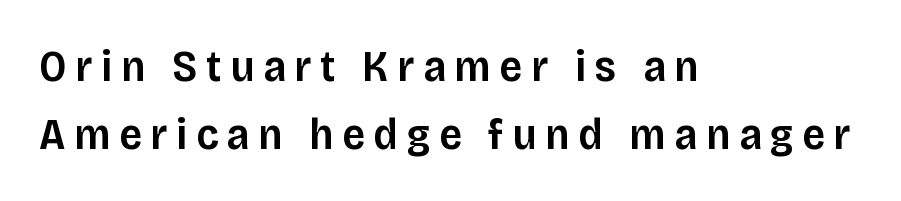
{"serif": "no", "italic": "no", "bold": "semi", "weight": "semibold", "width": "normal", "stroke_contrast": "low", "x_height": "large", "monospaced": "no", "underline": "no", "align": "left", "line_spacing": "normal", "line_spacing_ratio": 1.51, "glyph_px": 45}
